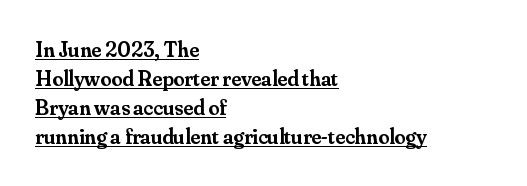
A typesetter would call this zero additional tracking. Notice the strokes are somewhat thickened but not fully heavy: this is a semibold. These characters rest on top of a visible drawn line. The axis of the letterforms is exactly vertical.
